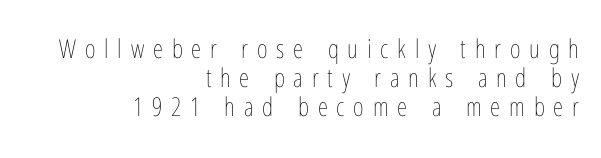
The image shows 26 px text type, upright; set right-aligned, tight line spacing (1.11x), unusually wide letter spacing (+0.34 em), not underlined.
